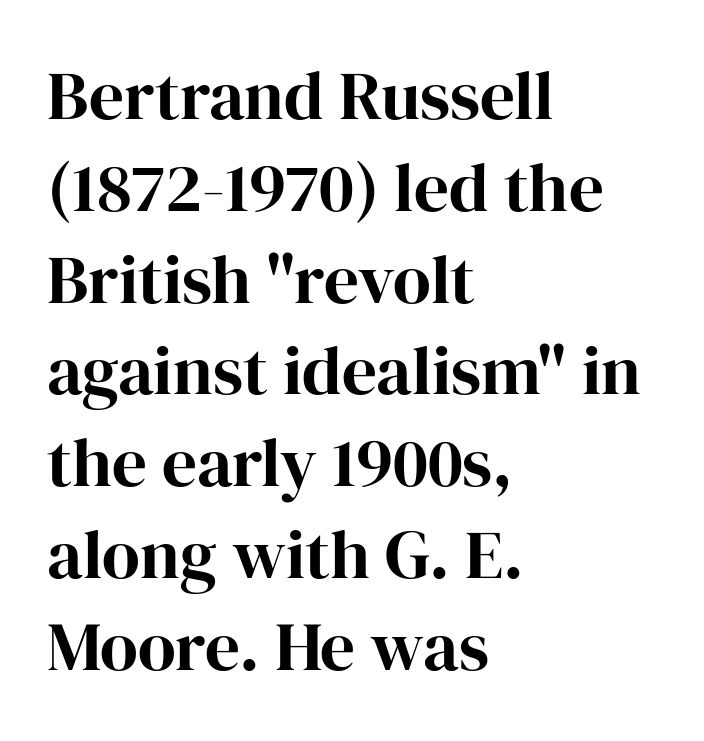
The image shows 69 px bold serif type, upright; set left-aligned, normal line spacing (1.33x), normal letter spacing, not underlined; high stroke contrast and a medium x-height.
